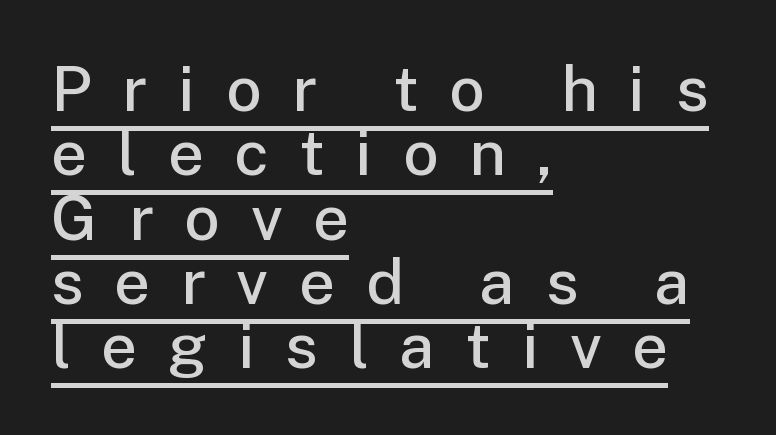
The image shows 63 px semibold sans-serif type, upright; set left-aligned, tight line spacing (1.02x), unusually wide letter spacing (+0.49 em), underlined; low stroke contrast and a medium x-height.
